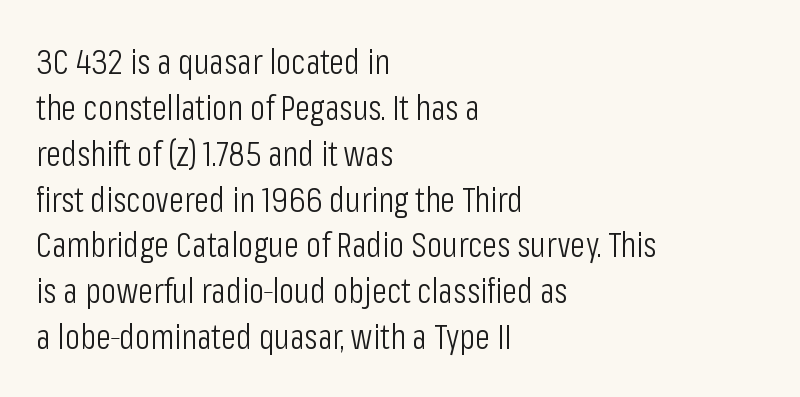
{"serif": "no", "italic": "no", "bold": "no", "weight": "light", "width": "condensed", "stroke_contrast": "low", "x_height": "medium", "monospaced": "no", "underline": "no", "align": "left", "line_spacing": "normal", "line_spacing_ratio": 1.31, "letter_spacing": "normal", "letter_spacing_em": 0.0, "glyph_px": 35}
